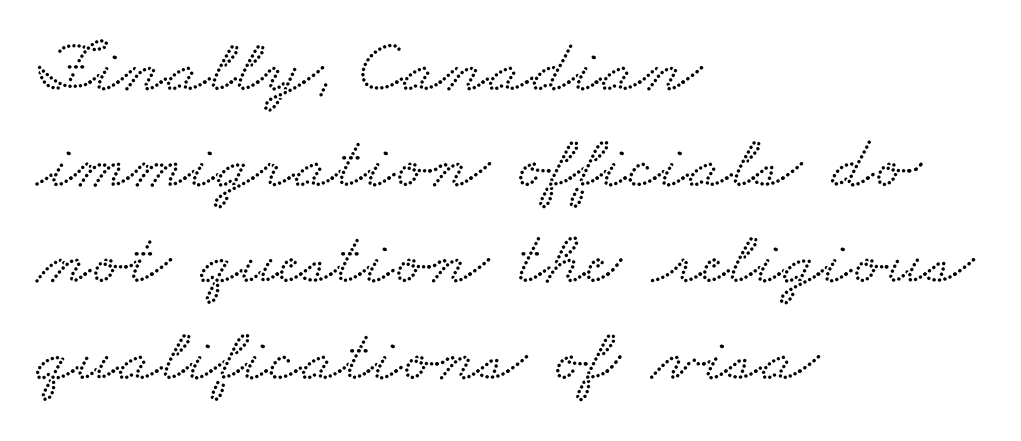
You could not count columns in this text — the font is proportionally spaced. The specimen omits any rule beneath the text block's lines. Nobody touched the tracking dial on this one. If you drew a ruler down the left edge, every line would touch it. Honestly, the row spacing looks completely unremarkable.
